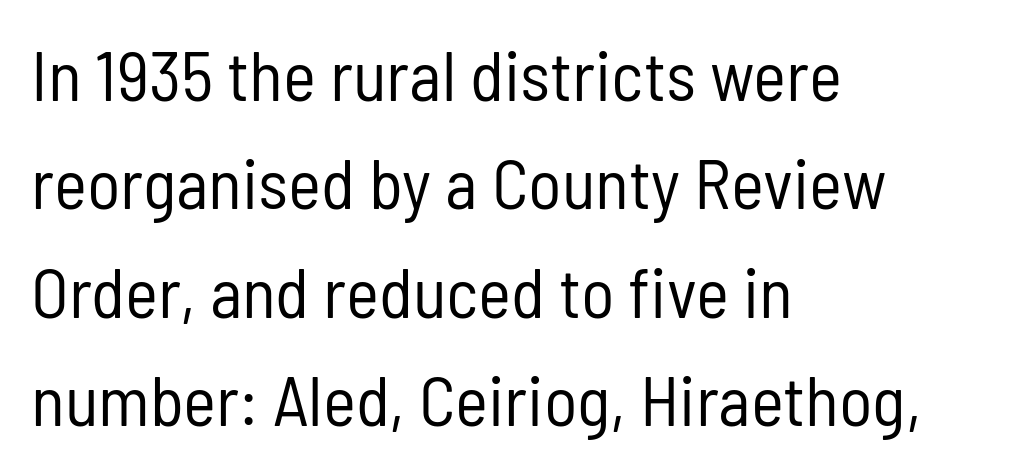
The image shows 70 px regular-weight, condensed sans-serif type, upright; set left-aligned, normal line spacing (1.55x), normal letter spacing, not underlined; low stroke contrast and a medium x-height.
